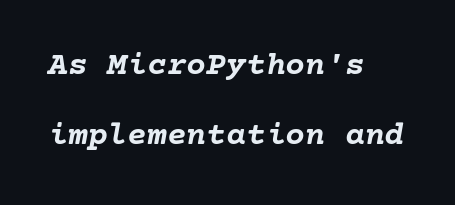
Q: Is the text bold? A: Yes.
Q: Is the text italic (slanted)? A: Yes, it leans right by about 10 degrees.
Q: Is the text underlined? A: No.
Q: How is the paragraph aligned? A: Left-aligned.
Q: Is the spacing between letters normal or unusually wide? A: Normal.
Q: Is the spacing between lines tight, normal or loose? A: Loose.
Q: Width (condensed, normal, or wide)? A: Normal.
Q: Stroke contrast? A: Low.
Q: x-height? A: Medium.
